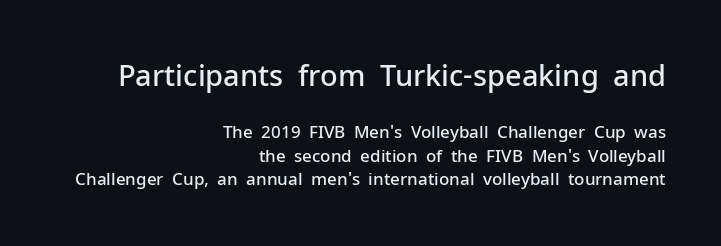
The image shows 29 px semibold sans-serif type, upright; set right-aligned, normal line spacing (1.4x), normal letter spacing, not underlined; the first (top) block is 1.71x larger; low stroke contrast and a medium x-height.
